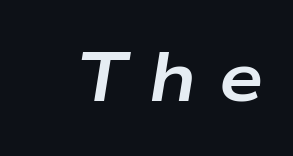
The face used here has the dense, thick strokes of a bold. Character widths vary here, with narrow letters taking less room than wide ones. The tracking jumps out immediately: characters are airy and widely separated. Descenders are the only things crossing below the line.
